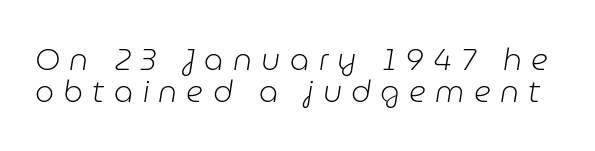
Q: Is the text bold? A: No.
Q: Is the text italic (slanted)? A: Yes, it leans right by about 9 degrees.
Q: Is the text underlined? A: No.
Q: Is the spacing between letters normal or unusually wide? A: Unusually wide.
Q: Is the spacing between lines tight, normal or loose? A: Tight.
Q: Width (condensed, normal, or wide)? A: Normal.
Q: Stroke contrast? A: Low.
Q: x-height? A: Medium.
Q: Monospaced? A: No.
